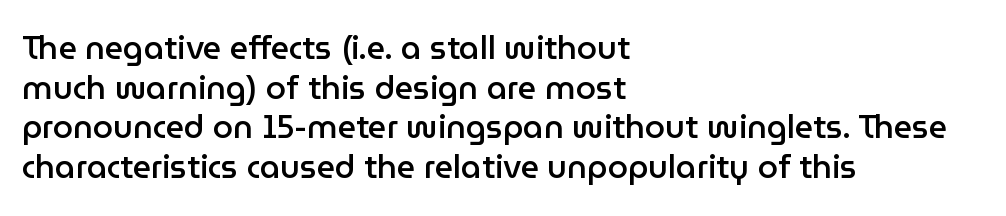
{"serif": "no", "italic": "no", "bold": "semi", "weight": "semibold", "width": "normal", "stroke_contrast": "low", "x_height": "medium", "monospaced": "no", "underline": "no", "align": "left", "line_spacing_ratio": 1.24, "letter_spacing": "normal", "letter_spacing_em": 0.0, "glyph_px": 32}
